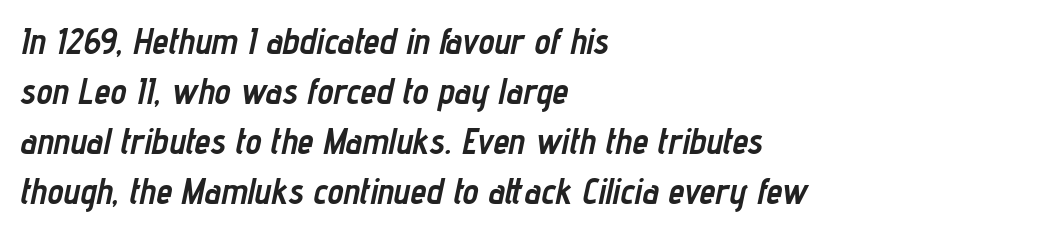
The space directly below the letters is spotless. Style check: oblique. Evenly set lines give the paragraph a standard silhouette. Varying glyph widths throughout — classic text-font behaviour.
